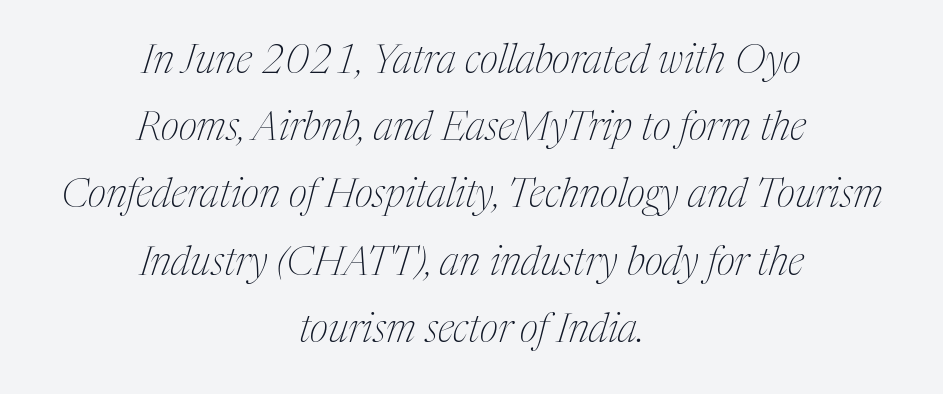
The image shows 40 px thin, condensed serif type, italic (leaning right); set centered, normal line spacing (1.68x), normal letter spacing, not underlined; medium stroke contrast and a medium x-height.
